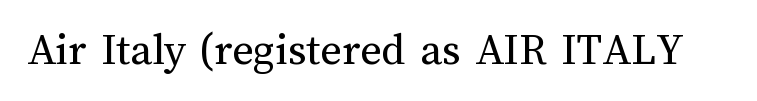
{"italic": "no", "bold": "no", "weight": "regular", "width": "normal", "stroke_contrast": "medium", "x_height": "medium", "monospaced": "no", "underline": "no", "letter_spacing": "normal", "letter_spacing_em": 0.0, "glyph_px": 46}
